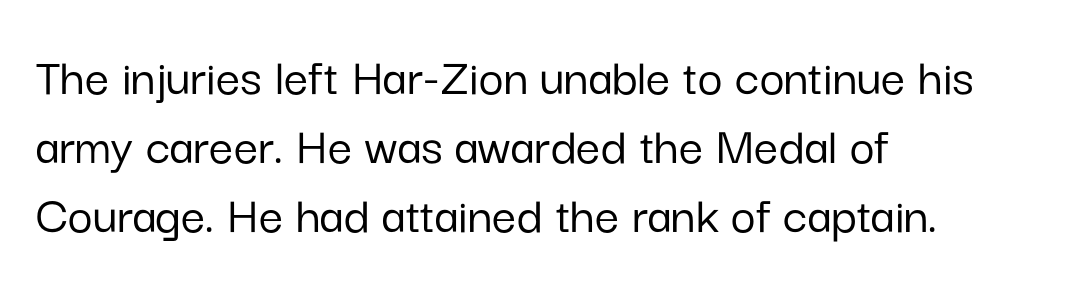
The image shows 54 px sans-serif type, upright; set left-aligned, normal line spacing (1.28x), normal letter spacing, not underlined; low stroke contrast and a medium x-height.
